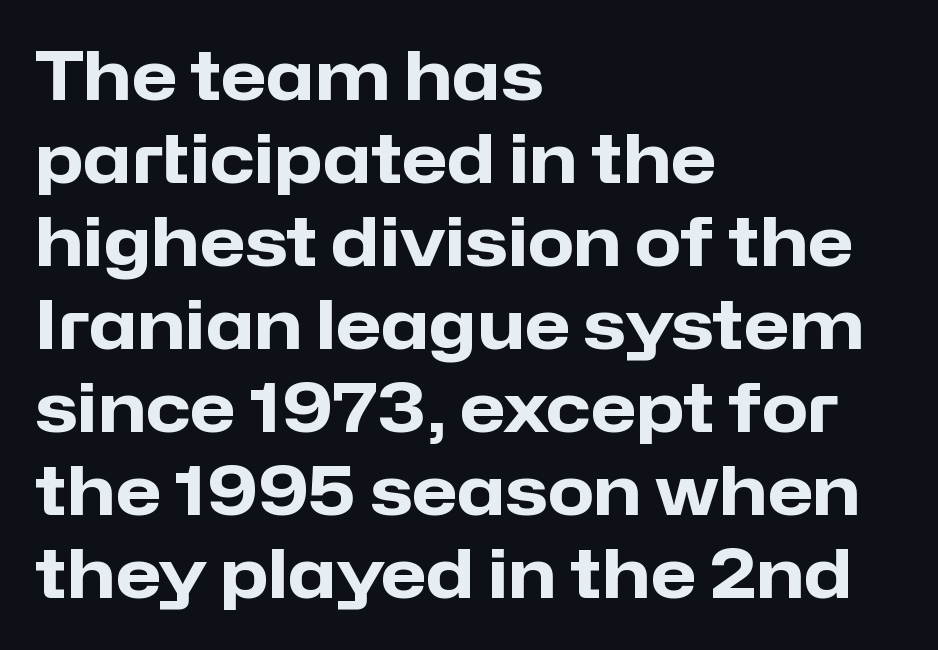
{"serif": "no", "italic": "no", "bold": "yes", "weight": "heavy", "width": "normal", "stroke_contrast": "low", "x_height": "medium", "monospaced": "no", "underline": "no", "align": "left", "line_spacing_ratio": 1.24, "letter_spacing": "normal", "letter_spacing_em": 0.0, "glyph_px": 67}
